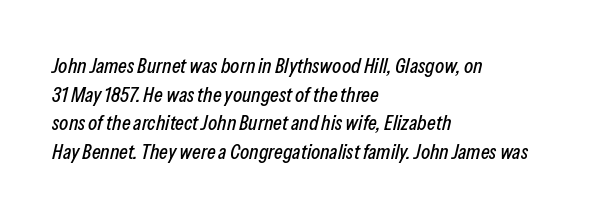
The image shows 21 px text type, italic (leaning right); set left-aligned, normal line spacing (1.36x), normal letter spacing, not underlined.
